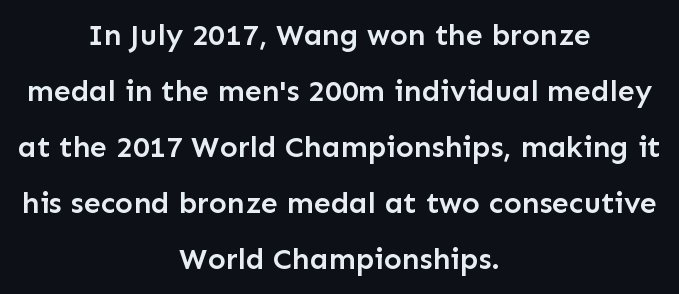
Q: Is the text bold? A: Semi-bold.
Q: Is the text italic (slanted)? A: No, it is upright.
Q: Is the typeface a serif or a sans-serif typeface? A: Sans-serif.
Q: Is the text underlined? A: No.
Q: How is the paragraph aligned? A: Centered.
Q: Is the spacing between letters normal or unusually wide? A: Normal.
Q: Width (condensed, normal, or wide)? A: Normal.
Q: Stroke contrast? A: Low.
Q: x-height? A: Medium.
Q: Monospaced? A: No.
